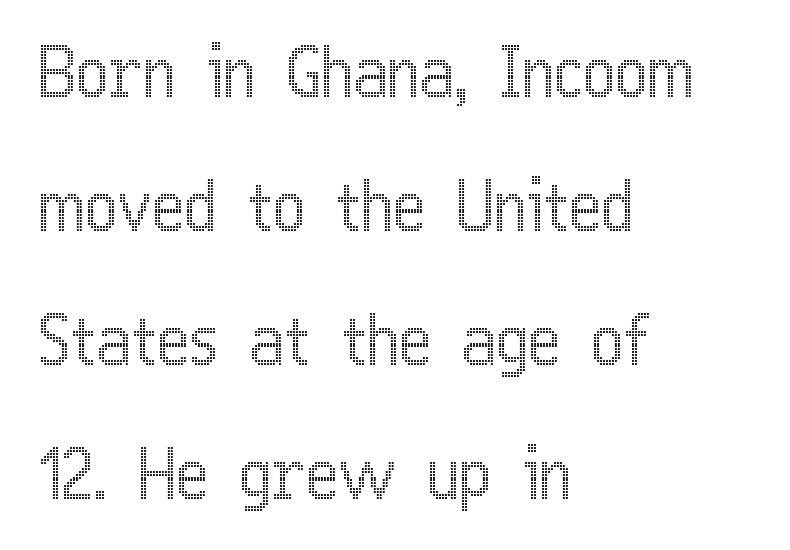
The glyphs are unaccompanied by any horizontal stroke below them. Note the varied advance widths — an 'i' is clearly narrower than an 'm'. A student would call this left alignment; a typographer would say flush left, rag right. This is roman type, the default non-slanted kind. Loosely led — the rows are spread out.
